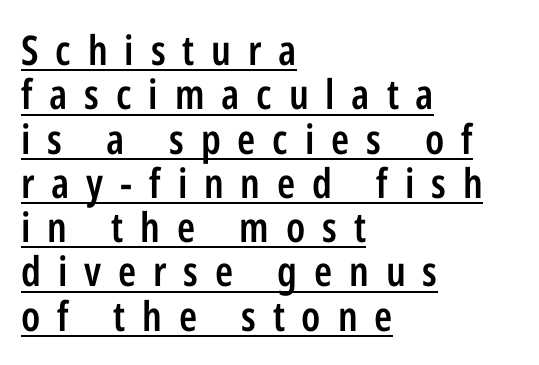
{"serif": "no", "italic": "no", "bold": "semi", "weight": "semibold", "width": "condensed", "stroke_contrast": "low", "x_height": "medium", "monospaced": "no", "underline": "yes", "align": "left", "line_spacing": "tight", "line_spacing_ratio": 1.08, "letter_spacing": "wide", "letter_spacing_em": 0.41, "glyph_px": 41}
